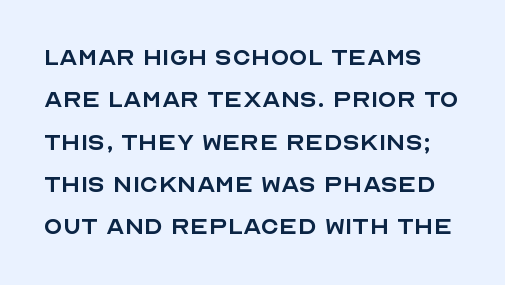
Varying glyph widths throughout — classic text-font behaviour. Every character sits straight up, as roman type does. The string is rendered with underlining switched off. The passage shown is not bold in any degree.
